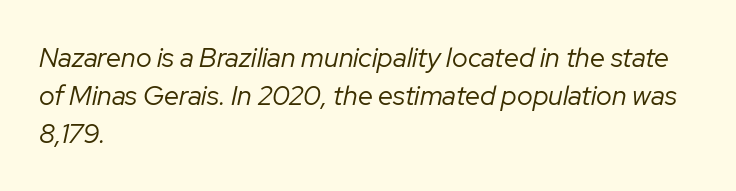
Ink coverage per letter is moderate at most. Does the lettering tilt? It does — this is italic. Has an underline been added? It has not. Each word holds together tightly as a unit, with standard inter-letter gaps.
